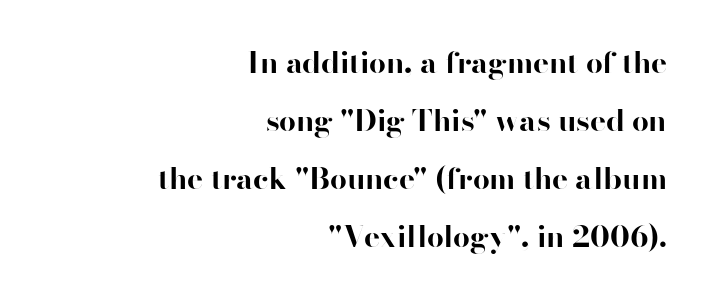
The image shows 30 px bold sans-serif type, upright; set right-aligned, loose line spacing (1.93x), normal letter spacing, not underlined; high stroke contrast and a small x-height.
